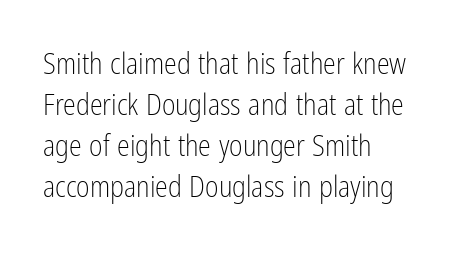
Q: Is the text bold? A: No.
Q: Is the text italic (slanted)? A: No, it is upright.
Q: Is the typeface a serif or a sans-serif typeface? A: Sans-serif.
Q: Is the text underlined? A: No.
Q: How is the paragraph aligned? A: Left-aligned.
Q: Is the spacing between letters normal or unusually wide? A: Normal.
Q: Is the spacing between lines tight, normal or loose? A: Normal.
Q: Width (condensed, normal, or wide)? A: Condensed.
Q: Stroke contrast? A: Low.
Q: x-height? A: Medium.
Q: Monospaced? A: No.
